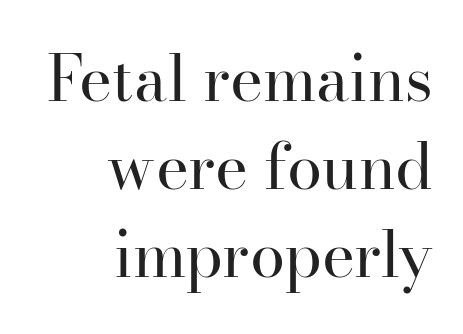
Quick note: not italic, upright. Default kerning and tracking; the words read as compact shapes. Baseline-to-baseline distance is the conventional proportion of letter height. Do the characters align in a grid? No, the font is proportional. Unlike a clean sans, this face finishes its strokes with serifs.
